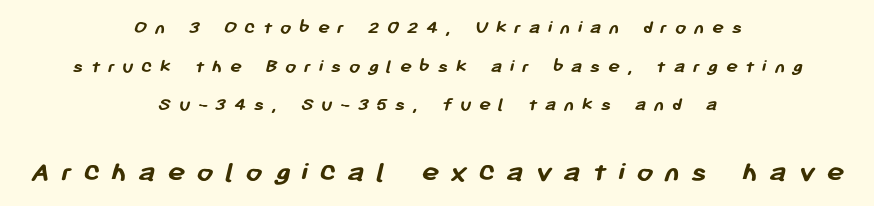
As a designer I'd log this as weight 700, bold. Compare the two chunks: the lower has the greater cap height. Each line is balanced around a shared central axis. Proportional: the letters do not fall into vertical columns. Each row of text sits above clean, open space. Someone cranked the tracking dial way up on this one.
